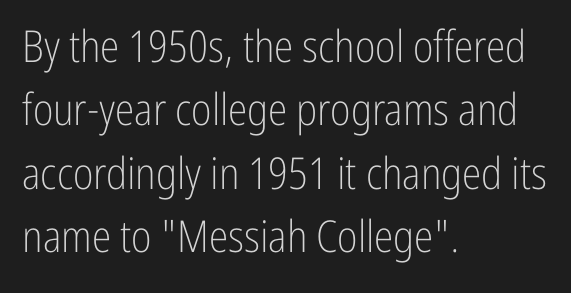
{"serif": "no", "italic": "no", "bold": "no", "weight": "light", "width": "condensed", "stroke_contrast": "low", "x_height": "medium", "monospaced": "no", "underline": "no", "align": "left", "line_spacing": "normal", "line_spacing_ratio": 1.44, "letter_spacing": "normal", "letter_spacing_em": 0.0, "glyph_px": 44}
